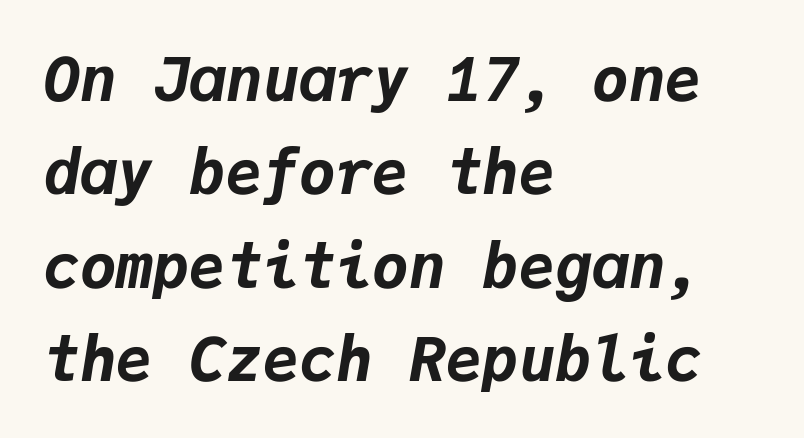
Unmarked baselines from the first word to the last. The ragged edge is on the right, which tells us the setting is flush left. Every character sits at an angle, as italics do. The line-height multiplier appears to be the usual default.
